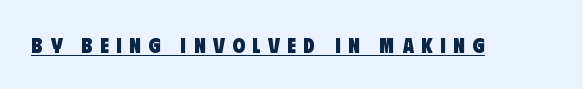
The image shows 21 px bold type; set unusually wide letter spacing (+0.36 em), underlined.
